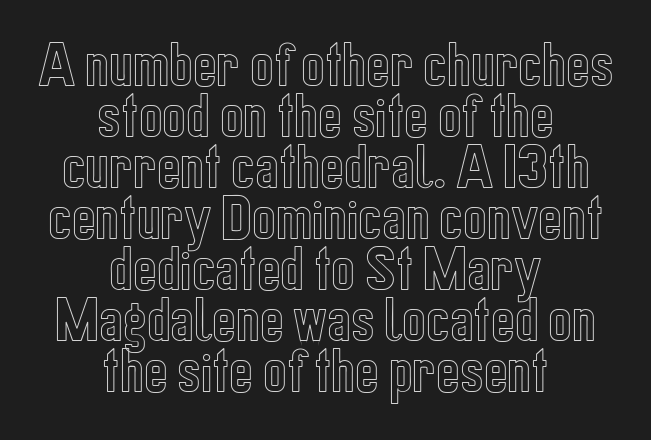
{"italic": "no", "width": "condensed", "x_height": "medium", "monospaced": "no", "underline": "no", "align": "center", "line_spacing": "tight", "line_spacing_ratio": 1.02, "letter_spacing": "normal", "letter_spacing_em": 0.0, "glyph_px": 50}
